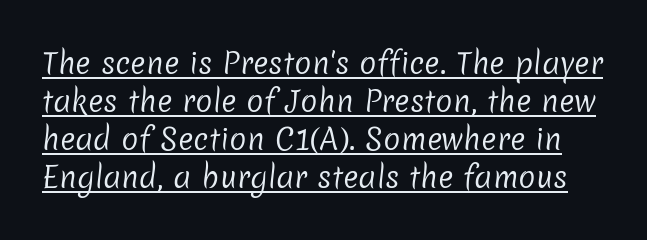
Compared with a typical body face, this is equally light or lighter still. This block has exactly the height ordinary leading produces. Here the glyphs are tracked normally, forming tight word shapes. The glyphs are accompanied by a horizontal stroke just below them. Check where the strokes stop: nothing finishes them off — pure sans. The face used here is proportionally spaced, like ordinary book or web type.
